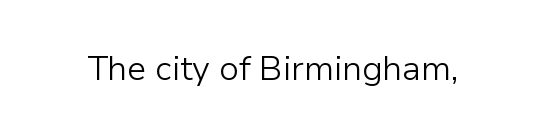
The image shows 34 px light sans-serif type, upright; set normal letter spacing, not underlined; low stroke contrast and a medium x-height.
